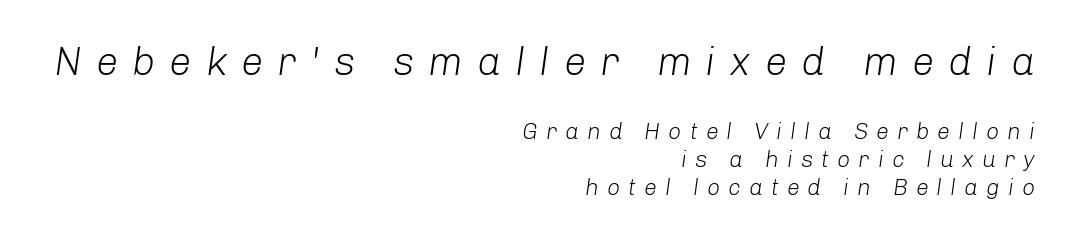
A student would notice the top passage is typeset larger than what follows. Slanted lettering throughout. Horizontal alignment here is rightward, an uncommon choice for prose. Has an underline been added? It has not. The line texture is sparse and dotted thanks to wide tracking.
